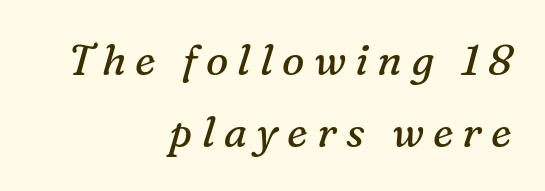
The image shows 42 px regular-weight serif type, italic (leaning right); set right-aligned, line spacing 1.71x, unusually wide letter spacing (+0.22 em), not underlined; medium stroke contrast and a medium x-height.
